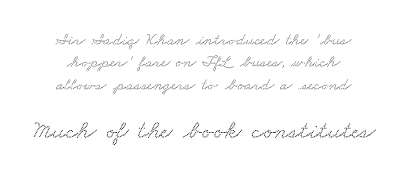
The image shows 26 px text type; set normal line spacing (1.32x), normal letter spacing, not underlined; the second (bottom) block is 1.53x larger.
